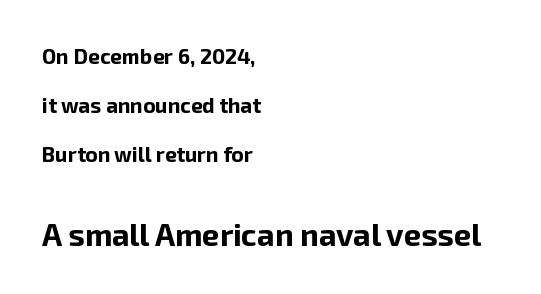
Stroke terminals: plain, sans-serif. Beneath every word, the page is bare. This rendering leaves character spacing at its baseline value. This is heavy type, rendered in bold. The letters advance in unequal steps, a hallmark of proportional type. This block would shrink considerably if given ordinary leading; it's expanded now.
